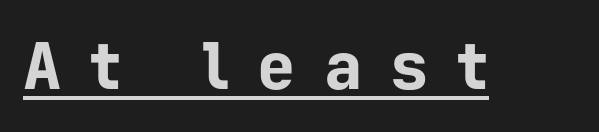
{"serif": "no", "italic": "no", "bold": "yes", "weight": "bold", "width": "normal", "stroke_contrast": "low", "x_height": "medium", "monospaced": "yes", "underline": "yes", "letter_spacing": "wide", "letter_spacing_em": 0.44, "glyph_px": 64}
